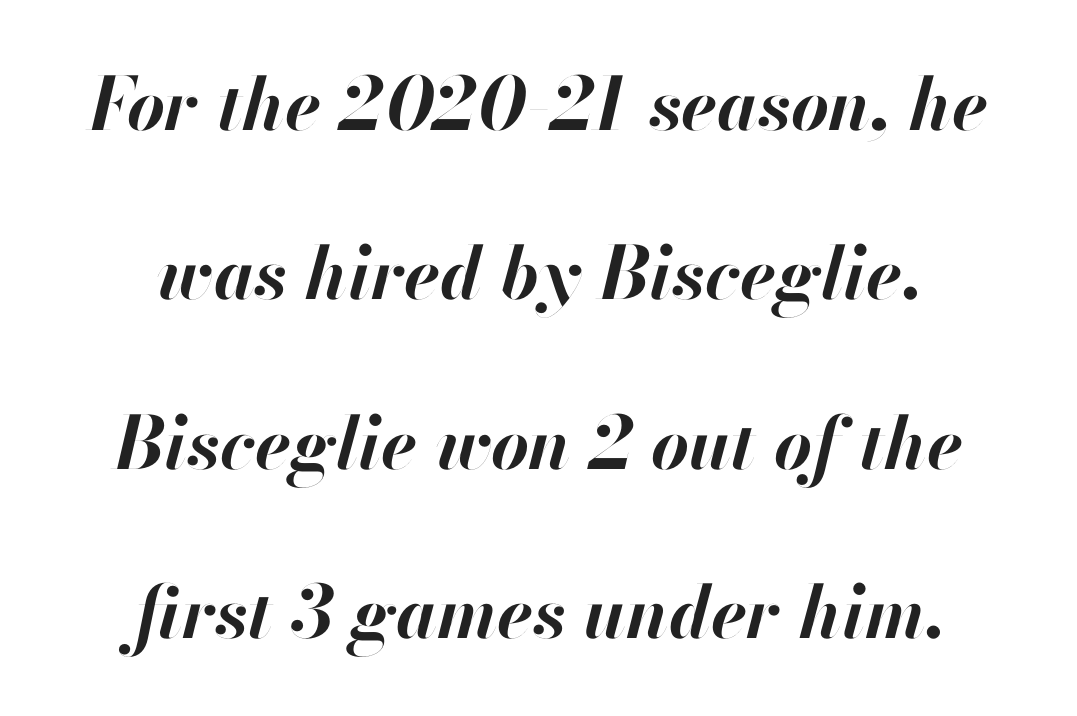
Nobody touched the tracking dial on this one. One glance says open: line gaps are wider than usual. Horizontal alignment here is central, giving a formal, balanced look. Quick note: italic. Beneath every word, the page is bare. The rendering uses natural spacing where letterforms have individual widths.
